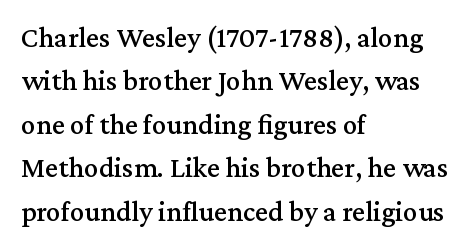
Check the space under the baseline: it is left empty. These lines are rendered in a variable-pitch font. If you drew a ruler down the left edge, every line would touch it. Quick note: not italic, upright.
